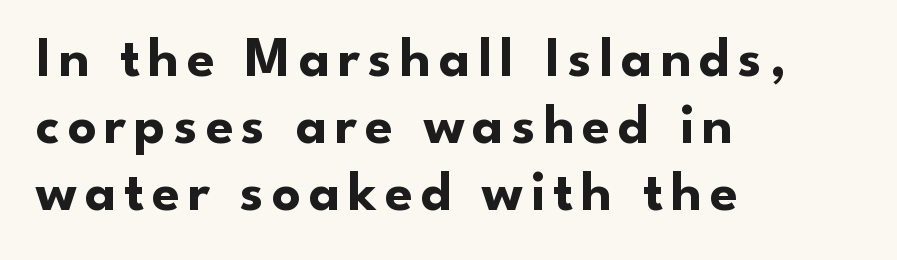
{"serif": "no", "italic": "no", "bold": "yes", "weight": "bold", "width": "normal", "stroke_contrast": "low", "x_height": "small", "monospaced": "no", "underline": "no", "align": "left", "line_spacing_ratio": 1.2, "glyph_px": 56}
